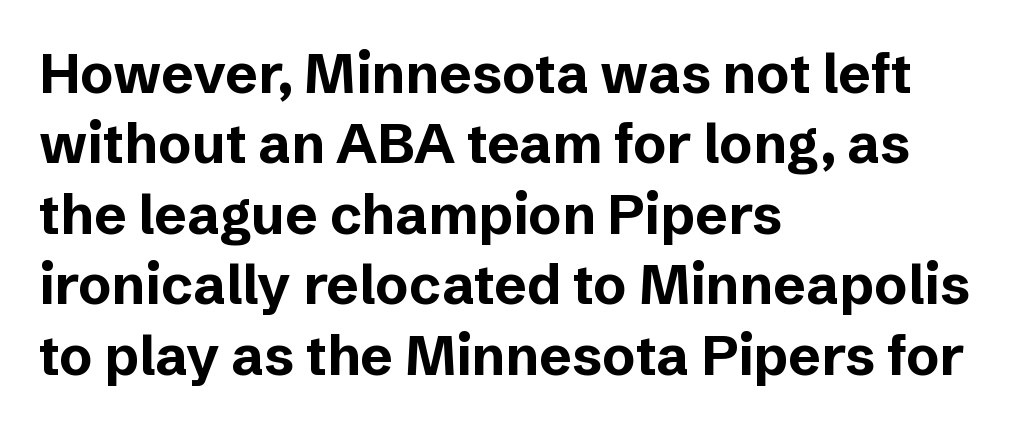
What kind of face is this? One without serifs — a sans. A bare baseline throughout the passage. The rendering keeps characters at their native spacing. Do the letters lean? They stand straight.
